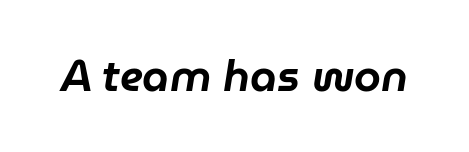
The image shows 43 px text type, italic (leaning right); set normal letter spacing, not underlined; low stroke contrast and a medium x-height.
